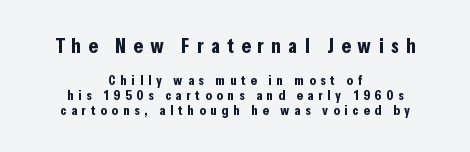
Q: Is the text bold? A: Yes.
Q: Is the text italic (slanted)? A: No, it is upright.
Q: Is the text underlined? A: No.
Q: How is the paragraph aligned? A: Centered.
Q: Is the spacing between letters normal or unusually wide? A: Unusually wide.
Q: Is the spacing between lines tight, normal or loose? A: Tight.
Q: Which block of text is set in a larger size, the first (top) or the second (bottom)? A: The first (top) one.
